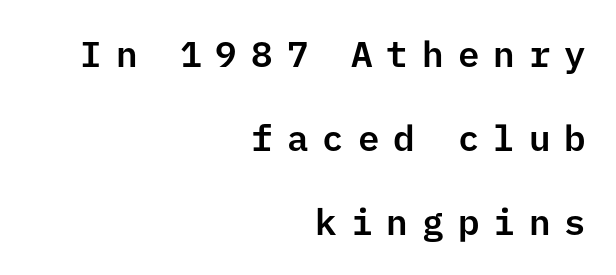
The image shows 36 px sans-serif type, upright, monospaced; set right-aligned, loose line spacing (2.33x), unusually wide letter spacing (+0.39 em), not underlined; low stroke contrast and a medium x-height.
